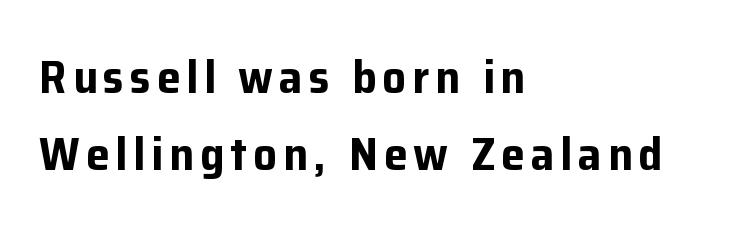
A clean baseline with only descenders dipping below it. Short and long lines alike share a common starting point at left. These words are printed bold, with thick strokes throughout. Evenly set lines give the paragraph a standard silhouette. The rendering uses natural spacing where letterforms have individual widths. To sum up the face: it is a sans, with no serifs.
